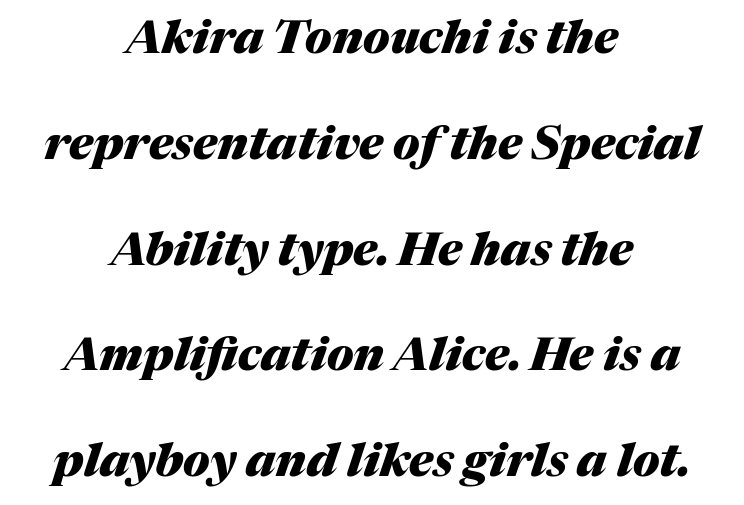
These lines are rendered in a variable-pitch font. The gaps between neighbouring characters are ordinary and unremarkable. In terms of weight, the rendering is a true, heavy bold. Horizontally, the lines are justified to the midpoint only. The leading is generous, giving the passage an open texture.
